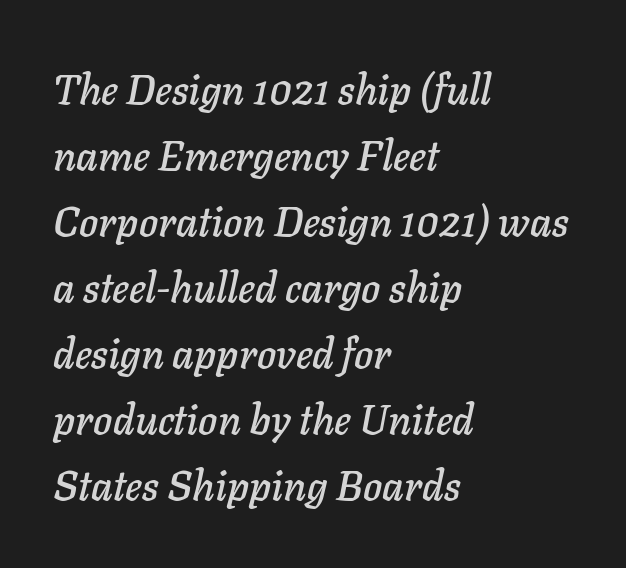
This sample has the flowing, uneven cadence of proportional lettering. Inter-character spacing is left at the font's built-in metrics. The glyphs look as if they've been sheared to an angle. This rendering uses left alignment, leaving the right contour irregular. Reading down the column, the eye jumps a familiar distance to each next line.
